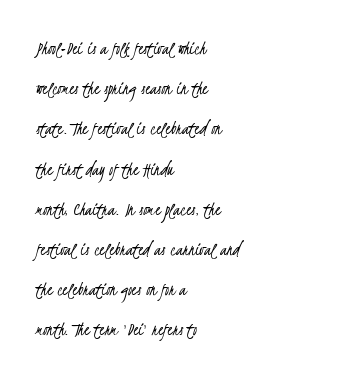
Q: Is the text bold? A: No.
Q: Is the text underlined? A: No.
Q: How is the paragraph aligned? A: Left-aligned.
Q: Is the spacing between letters normal or unusually wide? A: Normal.
Q: Is the spacing between lines tight, normal or loose? A: Loose.
